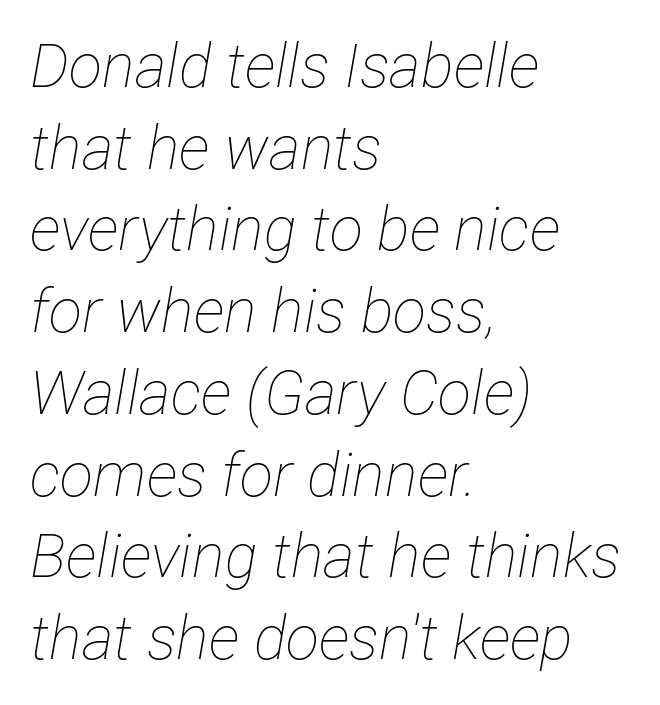
Q: Is the text bold? A: No.
Q: Is the text italic (slanted)? A: Yes, it leans right by about 12 degrees.
Q: Is the text underlined? A: No.
Q: How is the paragraph aligned? A: Left-aligned.
Q: Is the spacing between letters normal or unusually wide? A: Normal.
Q: Is the spacing between lines tight, normal or loose? A: Normal.
Q: Width (condensed, normal, or wide)? A: Condensed.
Q: Stroke contrast? A: Low.
Q: x-height? A: Medium.
Q: Monospaced? A: No.
